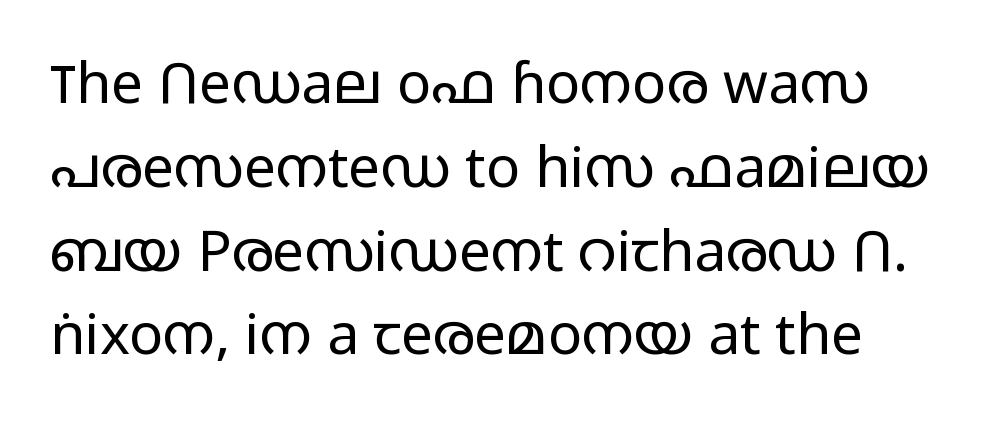
The image shows 57 px light, wide sans-serif type, upright; set left-aligned, normal line spacing (1.47x), normal letter spacing, not underlined; low stroke contrast and a medium x-height.
